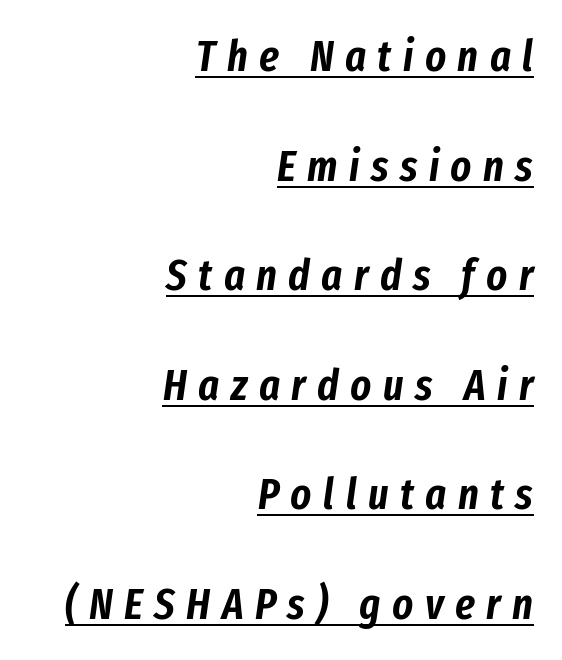
The image shows 44 px condensed type, italic (leaning right); set right-aligned, loose line spacing (2.49x), unusually wide letter spacing (+0.26 em), underlined; low stroke contrast and a medium x-height.
